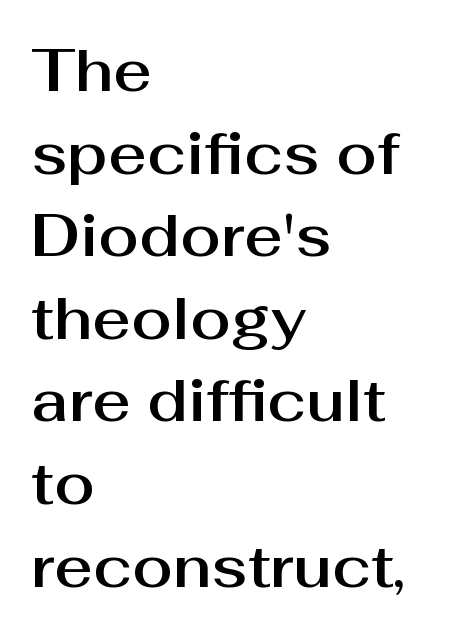
Q: Is the text italic (slanted)? A: No, it is upright.
Q: Is the typeface a serif or a sans-serif typeface? A: Sans-serif.
Q: Is the text underlined? A: No.
Q: How is the paragraph aligned? A: Left-aligned.
Q: Is the spacing between letters normal or unusually wide? A: Normal.
Q: Is the spacing between lines tight, normal or loose? A: Normal.
Q: Width (condensed, normal, or wide)? A: Normal.
Q: Stroke contrast? A: Medium.
Q: x-height? A: Medium.
Q: Monospaced? A: No.
